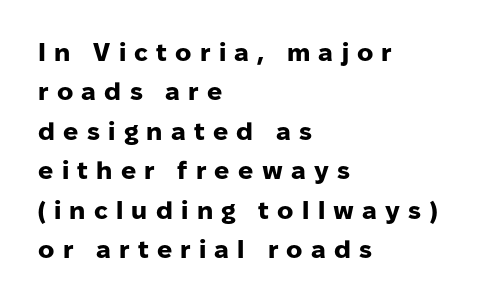
Students, note that the glyphs here are deliberately spaced far apart. Leading: standard. The font's upright variant was chosen for this text. The glyphs are unaccompanied by any horizontal stroke below them.
